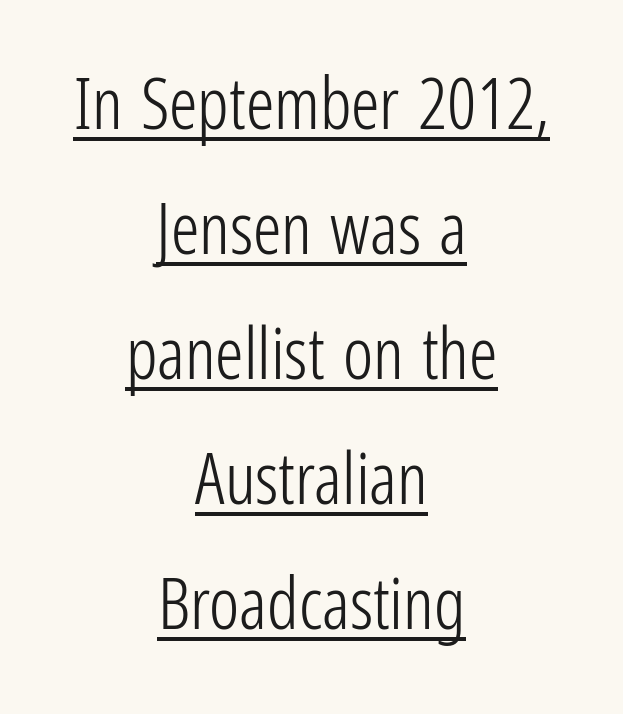
{"serif": "no", "italic": "no", "bold": "no", "weight": "light", "width": "condensed", "stroke_contrast": "low", "x_height": "medium", "monospaced": "no", "underline": "yes", "align": "center", "line_spacing_ratio": 1.76, "letter_spacing": "normal", "letter_spacing_em": 0.0, "glyph_px": 71}
